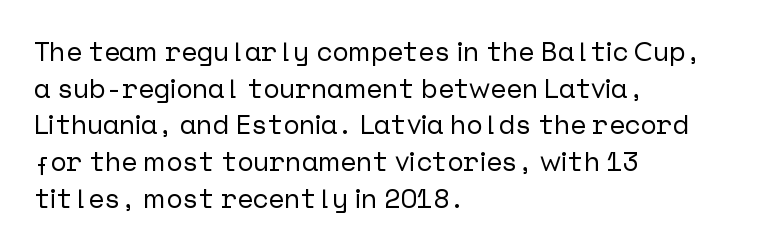
Q: Is the text italic (slanted)? A: No, it is upright.
Q: Is the text underlined? A: No.
Q: How is the paragraph aligned? A: Left-aligned.
Q: Is the spacing between letters normal or unusually wide? A: Normal.
Q: Is the spacing between lines tight, normal or loose? A: Normal.
